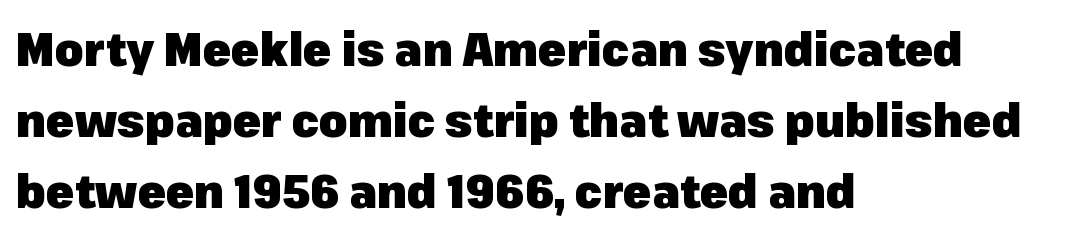
Every letter is thick-stroked: bold, no question. The text block is weighted toward the left margin, trailing off unevenly rightward. Unlike italic type, these characters show no tilt at all. Typographically, this falls in the sans-serif category. Note the varied advance widths — an 'i' is clearly narrower than an 'm'.
